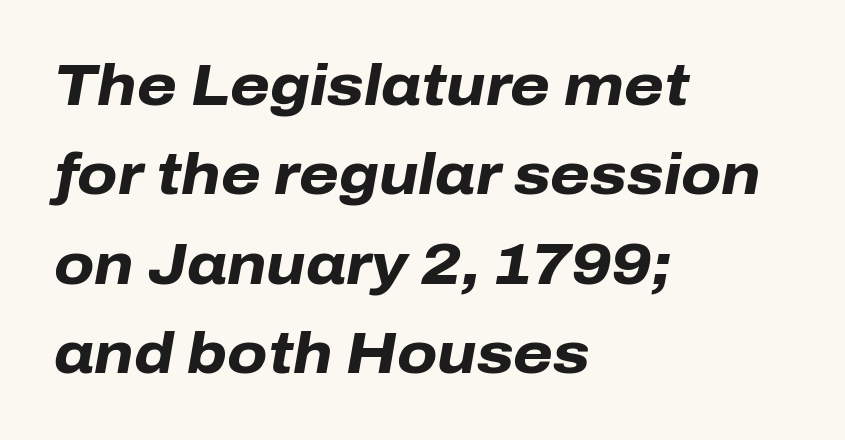
Q: Is the text bold? A: Yes.
Q: Is the text italic (slanted)? A: Yes, it leans right by about 10 degrees.
Q: Is the text underlined? A: No.
Q: How is the paragraph aligned? A: Left-aligned.
Q: Is the spacing between letters normal or unusually wide? A: Normal.
Q: Is the spacing between lines tight, normal or loose? A: Normal.
Q: Width (condensed, normal, or wide)? A: Normal.
Q: Stroke contrast? A: Low.
Q: x-height? A: Medium.
Q: Monospaced? A: No.
